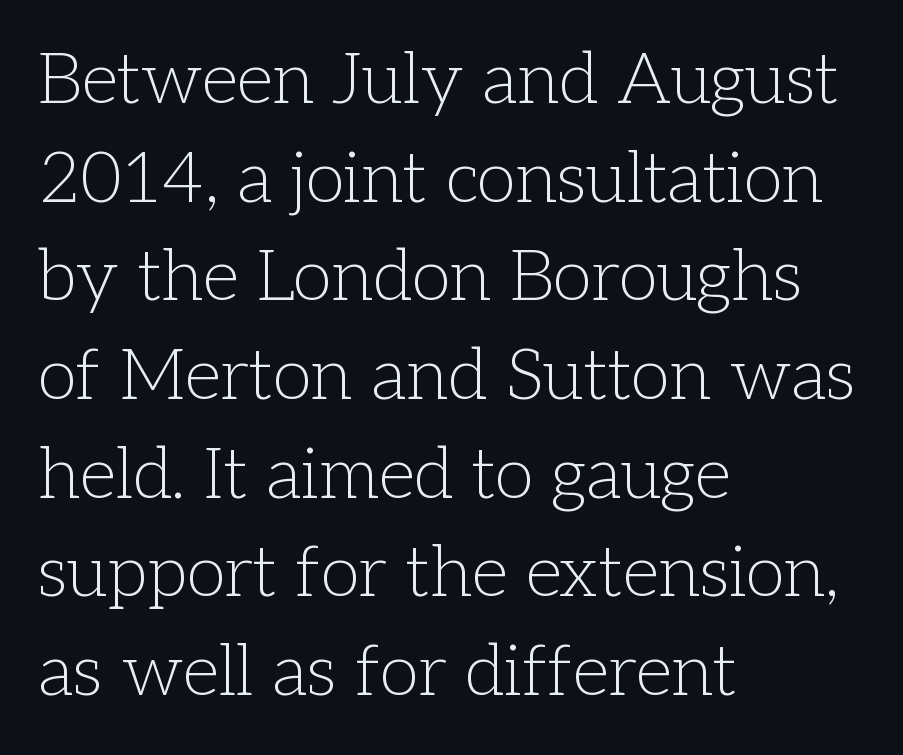
Q: Is the text bold? A: No.
Q: Is the text italic (slanted)? A: No, it is upright.
Q: Is the typeface a serif or a sans-serif typeface? A: Serif.
Q: Is the text underlined? A: No.
Q: How is the paragraph aligned? A: Left-aligned.
Q: Is the spacing between letters normal or unusually wide? A: Normal.
Q: Is the spacing between lines tight, normal or loose? A: Normal.
Q: Width (condensed, normal, or wide)? A: Normal.
Q: Stroke contrast? A: Low.
Q: x-height? A: Medium.
Q: Monospaced? A: No.
